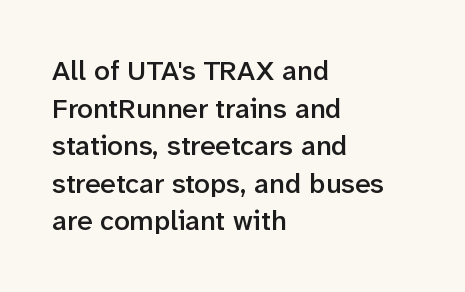
{"serif": "no", "italic": "no", "bold": "semi", "weight": "semibold", "width": "normal", "stroke_contrast": "low", "x_height": "medium", "monospaced": "no", "underline": "no", "align": "left", "line_spacing": "normal", "line_spacing_ratio": 1.34, "letter_spacing": "normal", "letter_spacing_em": 0.0, "glyph_px": 28}
